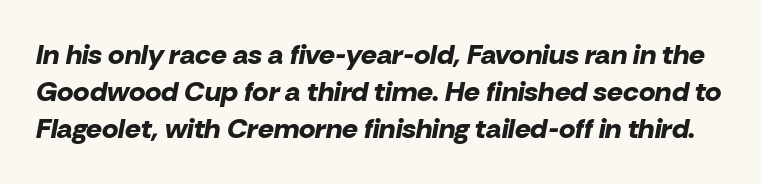
Q: Is the text bold? A: Yes.
Q: Is the text italic (slanted)? A: Yes, it leans right by about 10 degrees.
Q: Is the text underlined? A: No.
Q: Is the spacing between letters normal or unusually wide? A: Normal.
Q: Is the spacing between lines tight, normal or loose? A: Normal.
Q: Width (condensed, normal, or wide)? A: Normal.
Q: Stroke contrast? A: Low.
Q: x-height? A: Medium.
Q: Monospaced? A: No.
